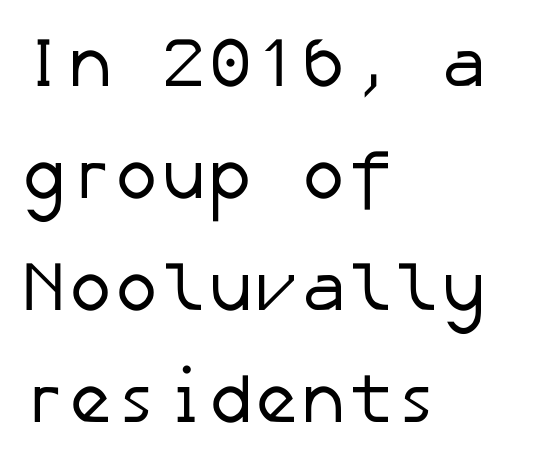
The image shows 70 px regular-weight sans-serif type; set left-aligned, normal line spacing (1.6x), normal letter spacing, not underlined; low stroke contrast and a medium x-height.
